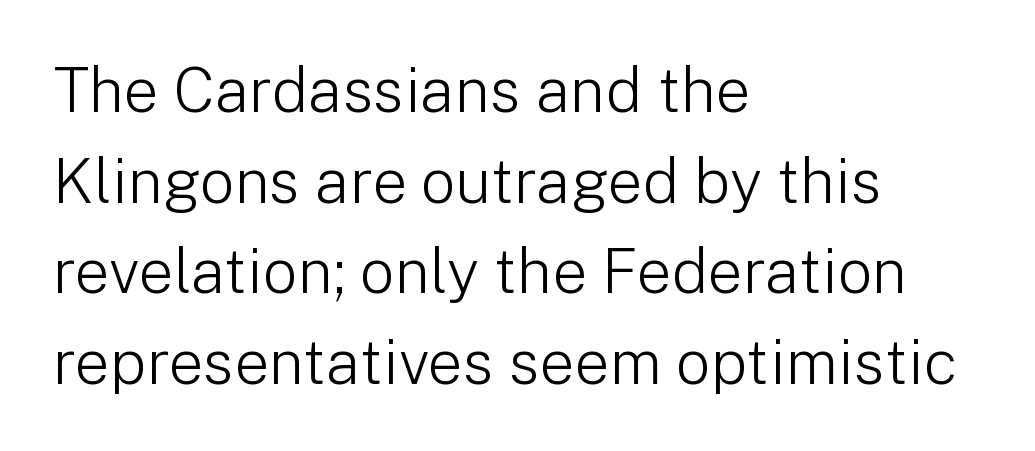
{"serif": "no", "italic": "no", "bold": "no", "weight": "light", "width": "normal", "stroke_contrast": "low", "x_height": "medium", "monospaced": "no", "underline": "no", "align": "left", "line_spacing": "normal", "line_spacing_ratio": 1.46, "letter_spacing": "normal", "letter_spacing_em": 0.0, "glyph_px": 62}
